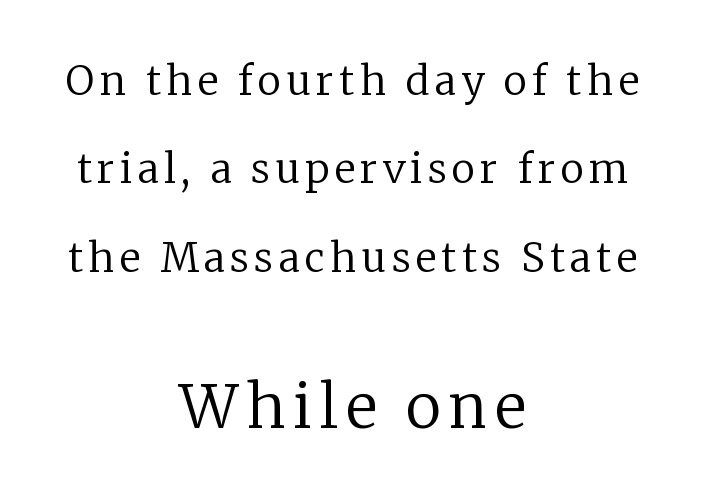
Italic: no, the glyphs are upright roman. Stems here are at most as thick as an everyday book face. Each letter's strokes conclude with small projecting serifs. Here the second block reads like a headline and the first like body copy. What's the leading like? Stretched, with rows far apart.
